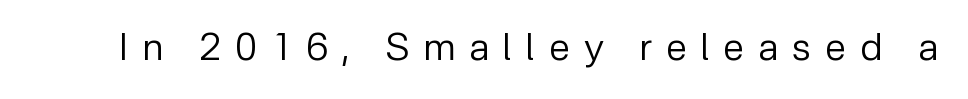
The image shows 38 px regular-weight sans-serif type, upright; set unusually wide letter spacing (+0.37 em), not underlined; low stroke contrast and a medium x-height.
